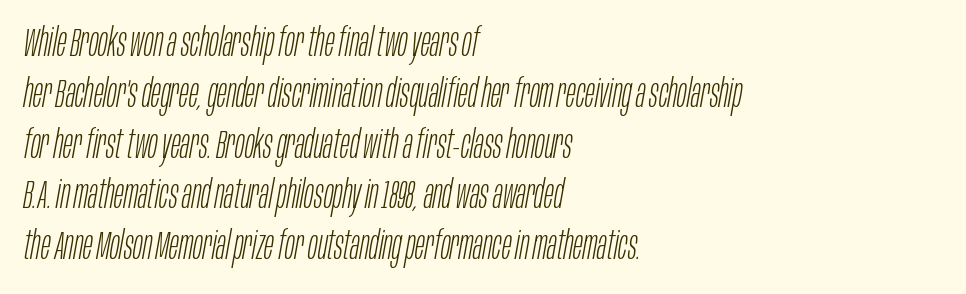
The ragged edge is on the right, which tells us the setting is flush left. Normally led — the rows are evenly, conventionally spaced. The weight tops out at a normal text grade. Is this a fixed-width face? No — the glyphs have proportional, varying widths. Looking at the ascenders, they clearly lean. Tracking here is standard; glyphs follow each other at the usual distance.
